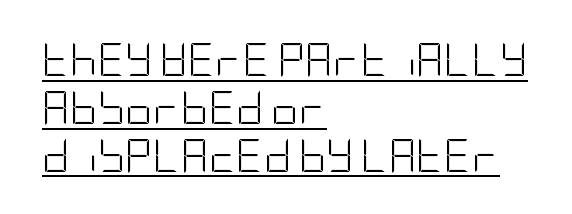
Q: Is the text bold? A: No.
Q: Is the text italic (slanted)? A: No, it is upright.
Q: Is the typeface a serif or a sans-serif typeface? A: Sans-serif.
Q: Is the text underlined? A: Yes.
Q: How is the paragraph aligned? A: Left-aligned.
Q: Is the spacing between letters normal or unusually wide? A: Normal.
Q: Is the spacing between lines tight, normal or loose? A: Normal.
Q: Width (condensed, normal, or wide)? A: Condensed.
Q: Stroke contrast? A: Low.
Q: x-height? A: Large.
